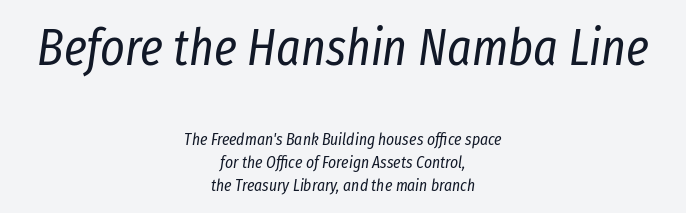
The image shows 52 px regular-weight, condensed type, italic (leaning right); set centered, normal line spacing (1.37x), normal letter spacing, not underlined; the first (top) block is 3.06x larger; low stroke contrast and a medium x-height.
